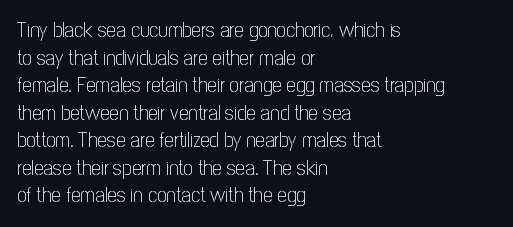
The image shows 21 px text type, upright; set left-aligned, normal line spacing (1.31x), normal letter spacing, not underlined.
